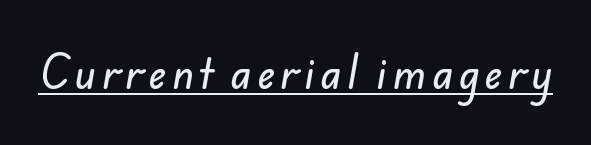
Q: Is the typeface a serif or a sans-serif typeface? A: Sans-serif.
Q: Is the text underlined? A: Yes.
Q: Width (condensed, normal, or wide)? A: Normal.
Q: Stroke contrast? A: Low.
Q: x-height? A: Small.
Q: Monospaced? A: No.
